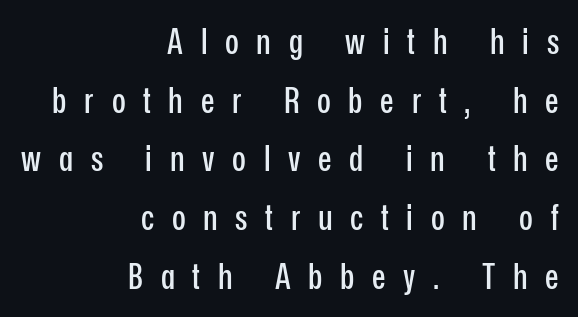
{"serif": "no", "italic": "no", "width": "condensed", "stroke_contrast": "low", "x_height": "medium", "monospaced": "no", "underline": "no", "align": "right", "line_spacing": "normal", "line_spacing_ratio": 1.63, "letter_spacing": "wide", "letter_spacing_em": 0.49, "glyph_px": 36}
